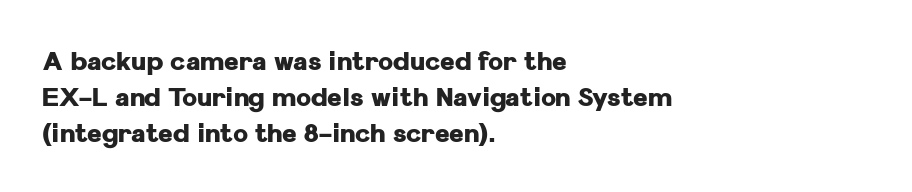
Q: Is the text bold? A: Yes.
Q: Is the text italic (slanted)? A: No, it is upright.
Q: Is the text underlined? A: No.
Q: How is the paragraph aligned? A: Left-aligned.
Q: Is the spacing between letters normal or unusually wide? A: Normal.
Q: Is the spacing between lines tight, normal or loose? A: Normal.
